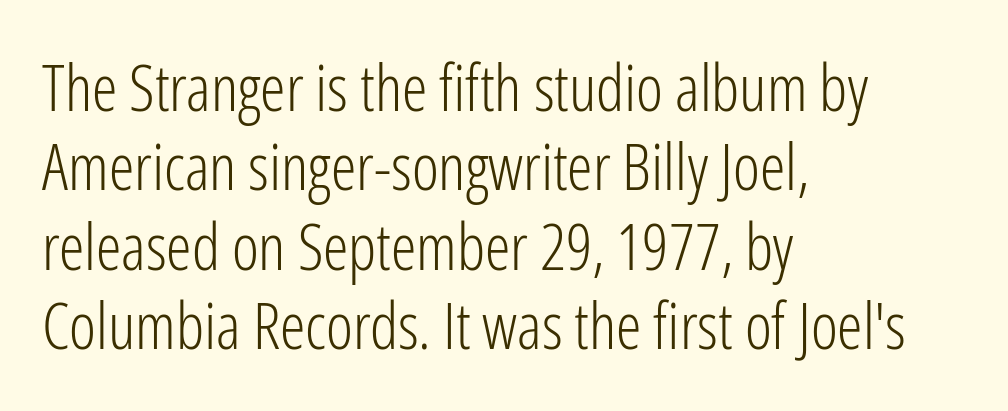
{"serif": "no", "italic": "no", "bold": "no", "weight": "light", "width": "condensed", "stroke_contrast": "low", "x_height": "medium", "monospaced": "no", "underline": "no", "align": "left", "line_spacing_ratio": 1.24, "letter_spacing": "normal", "letter_spacing_em": 0.0, "glyph_px": 64}
